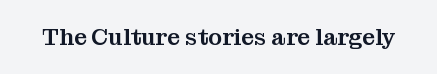
The image shows 23 px text type, upright; set normal letter spacing, not underlined.
